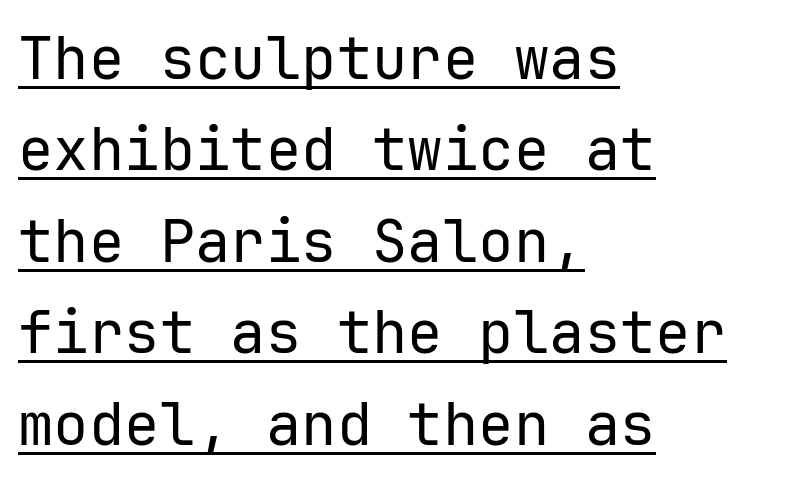
{"serif": "no", "italic": "no", "bold": "no", "weight": "regular", "width": "normal", "stroke_contrast": "low", "x_height": "medium", "monospaced": "yes", "underline": "yes", "align": "left", "line_spacing": "normal", "line_spacing_ratio": 1.55, "letter_spacing": "normal", "letter_spacing_em": 0.0, "glyph_px": 59}
